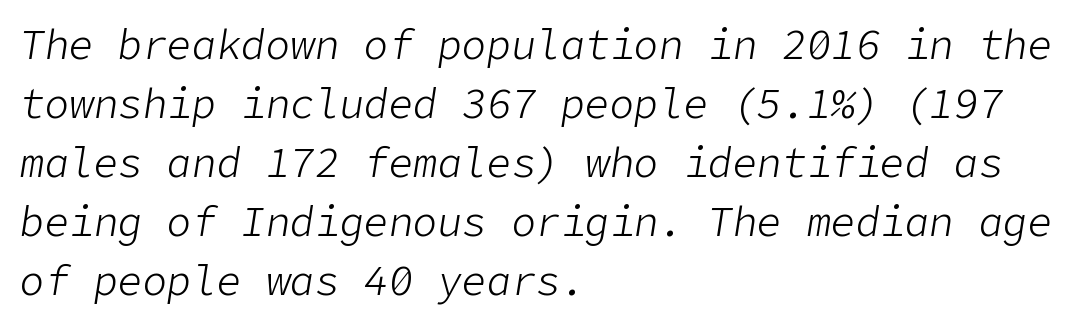
Q: Is the text bold? A: No.
Q: Is the text italic (slanted)? A: Yes, it leans right by about 9 degrees.
Q: Is the text underlined? A: No.
Q: How is the paragraph aligned? A: Left-aligned.
Q: Is the spacing between letters normal or unusually wide? A: Normal.
Q: Is the spacing between lines tight, normal or loose? A: Normal.
Q: Width (condensed, normal, or wide)? A: Normal.
Q: Stroke contrast? A: Low.
Q: x-height? A: Medium.
